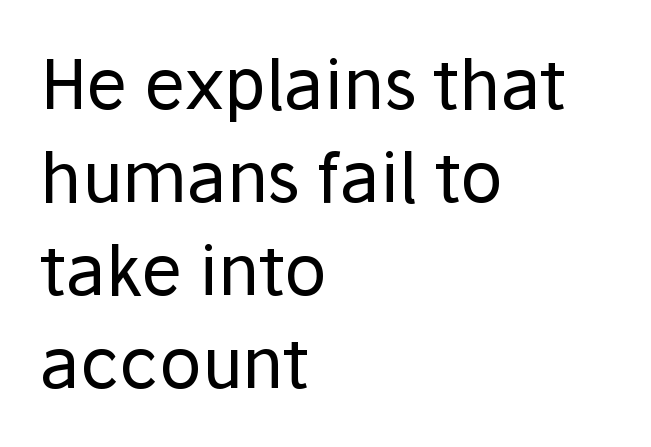
The image shows 69 px regular-weight sans-serif type, upright; set left-aligned, normal line spacing (1.35x), normal letter spacing, not underlined; low stroke contrast and a medium x-height.
